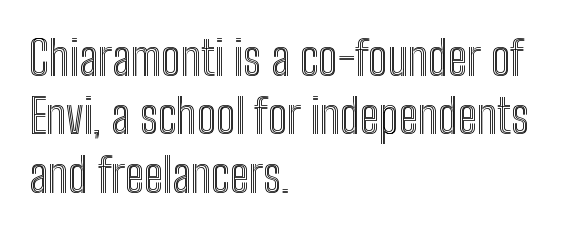
The image shows 47 px condensed type, upright; set left-aligned, line spacing 1.24x, normal letter spacing, not underlined; a medium x-height.
